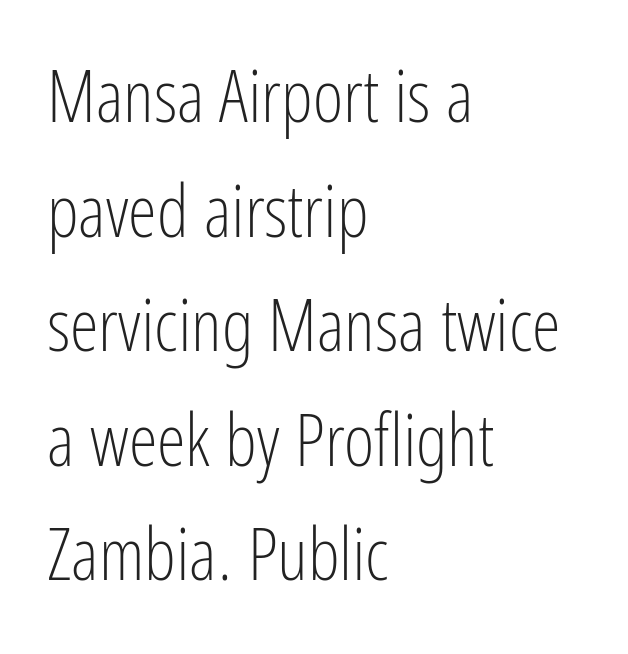
Q: Is the text bold? A: No.
Q: Is the text italic (slanted)? A: No, it is upright.
Q: Is the typeface a serif or a sans-serif typeface? A: Sans-serif.
Q: Is the text underlined? A: No.
Q: How is the paragraph aligned? A: Left-aligned.
Q: Is the spacing between letters normal or unusually wide? A: Normal.
Q: Is the spacing between lines tight, normal or loose? A: Normal.
Q: Width (condensed, normal, or wide)? A: Condensed.
Q: Stroke contrast? A: Low.
Q: x-height? A: Medium.
Q: Monospaced? A: No.
